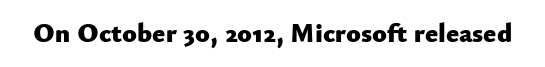
What stands out about the letter spacing? Nothing — it is the standard amount. No italicization has been applied; the sample stays upright. The gap between lines stays unmarked. Thick stems and heavy bowls — unmistakably bold.
